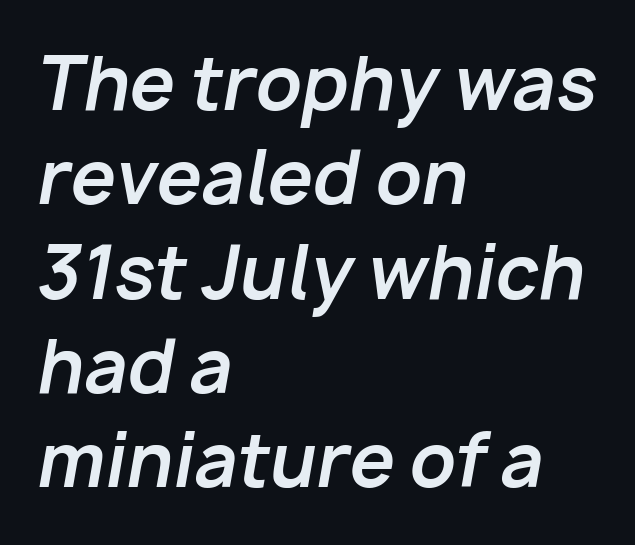
Q: Is the text bold? A: Yes.
Q: Is the text italic (slanted)? A: Yes, it leans right by about 10 degrees.
Q: Is the text underlined? A: No.
Q: How is the paragraph aligned? A: Left-aligned.
Q: Is the spacing between letters normal or unusually wide? A: Normal.
Q: Is the spacing between lines tight, normal or loose? A: Normal.
Q: Width (condensed, normal, or wide)? A: Normal.
Q: Stroke contrast? A: Low.
Q: x-height? A: Medium.
Q: Monospaced? A: No.
